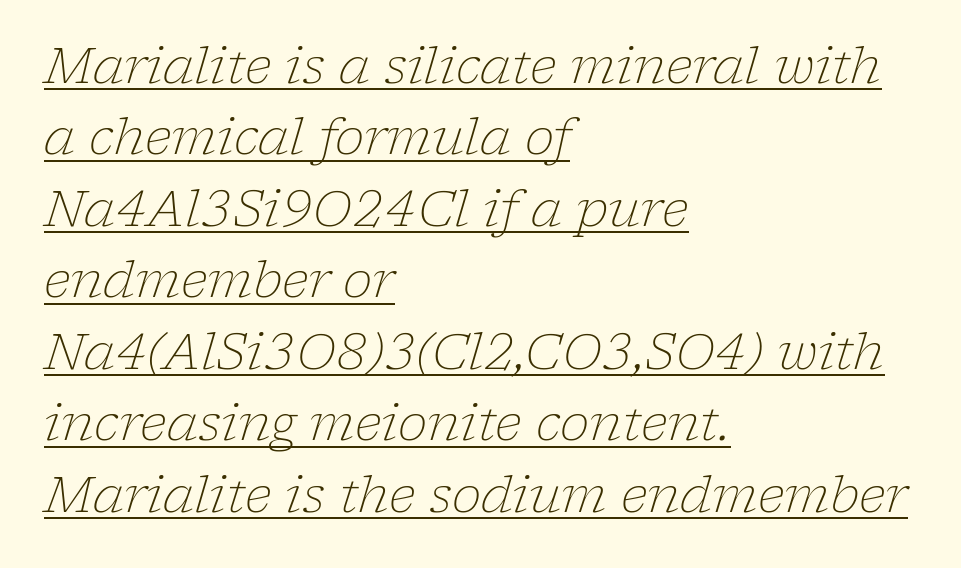
The image shows 50 px light serif type, italic (leaning right); set left-aligned, normal line spacing (1.43x), normal letter spacing, underlined; low stroke contrast and a medium x-height.
